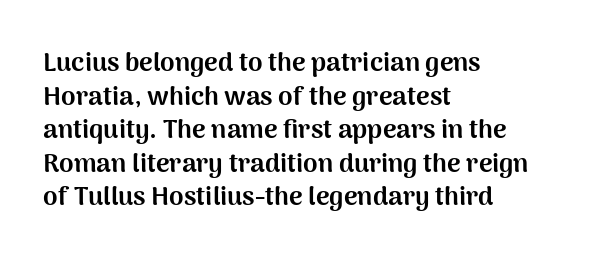
Regarding leading, the lines here are spaced in the standard way. Nothing unusual about the tracking: characters are spaced as the font intends. Clear beneath every line of the passage. The compositor pushed each line to the left boundary. Ascenders rise straight up at ninety degrees. The font is running at its bold setting.
